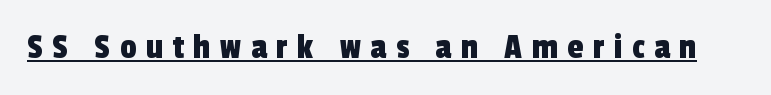
Q: Is the typeface a serif or a sans-serif typeface? A: Sans-serif.
Q: Is the text underlined? A: Yes.
Q: Is the spacing between letters normal or unusually wide? A: Unusually wide.
Q: Width (condensed, normal, or wide)? A: Condensed.
Q: x-height? A: Medium.
Q: Monospaced? A: No.
